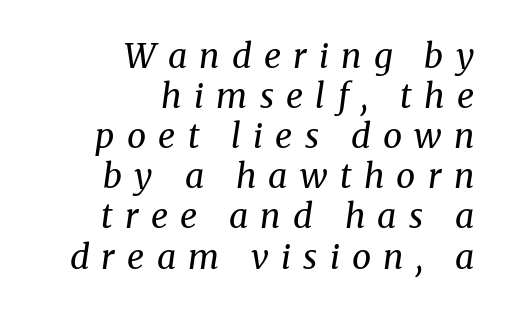
Is the letter spacing exaggerated? Yes — the characters are pushed far apart. Check under the words: just untouched page. Every character sits at an angle, as italics do. The glyphs in this specimen are seriffed. Summary of weight: not heavy and not bold.
